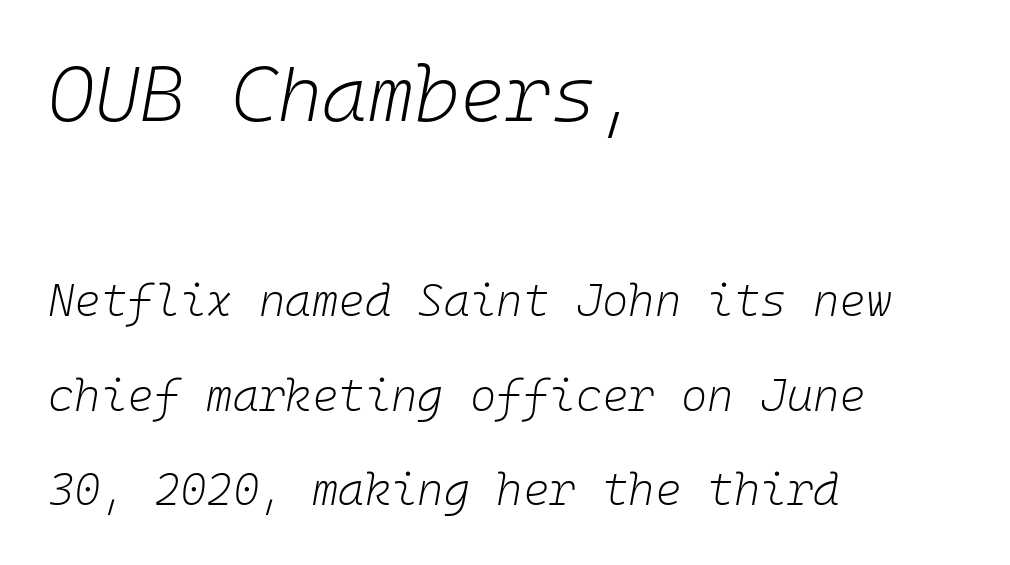
Rendered with sloped, italic letterforms. The rendering shrinks the type as you move from the upper chunk to the lower. A student would call this left alignment; a typographer would say flush left, rag right. The face used here is rendered with its standard letterfit.
